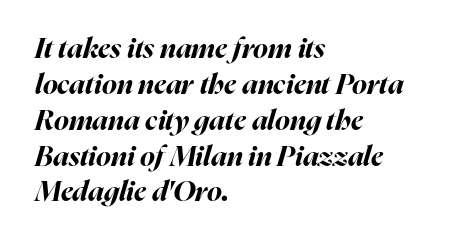
Slant detected: the letters are inclined. One-word summary of the alignment: left. The area under the type is left untouched. Does the weight exceed regular? Yes, all the way to bold.
